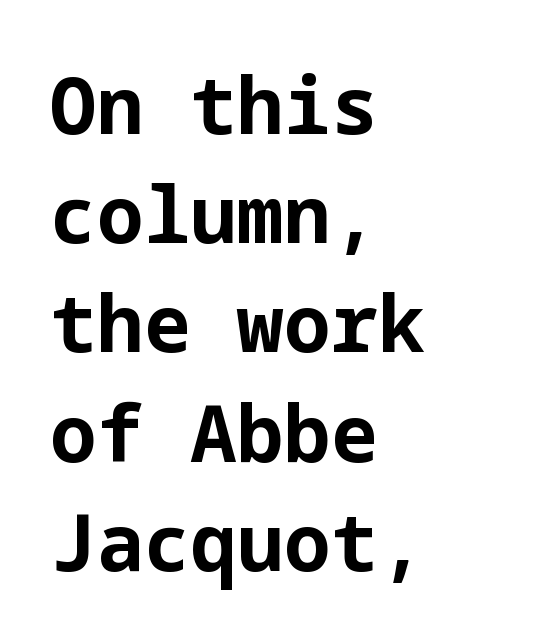
The rag falls on the right side of this text block. Regular leading. The glyphs in this specimen are sans serif. The horizontal fit of the characters is conventional and even. No word sits above an underline.
